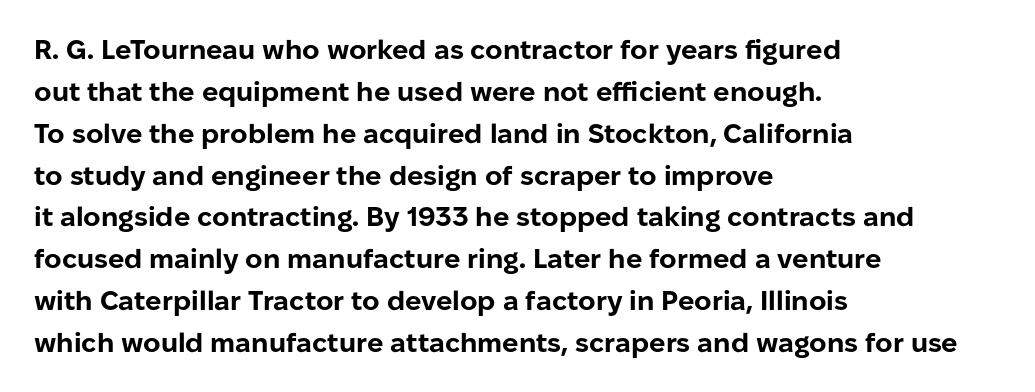
The face used here has the dense, thick strokes of a bold. Students, observe: this is what conventionally led text looks like. Notice how the stems are strictly vertical — no italics here. The setting favours the left margin, as ordinary paragraphs usually do.
